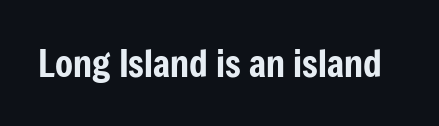
The letters sit at their default tracking, neither squeezed nor spread. The specimen reads as upright at a glance. Proportional: the letters do not fall into vertical columns. Each row of text sits above clean, open space.
